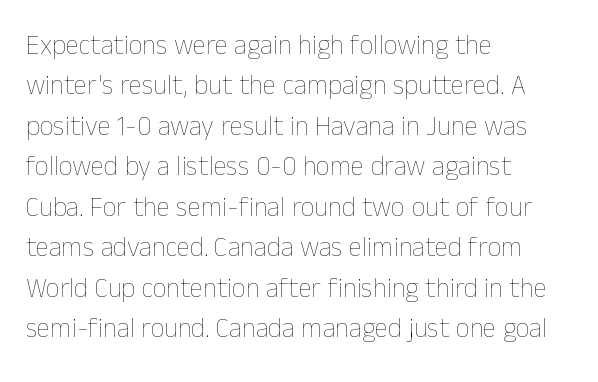
The image shows 27 px text type, upright; set left-aligned, normal line spacing (1.5x), normal letter spacing, not underlined.
